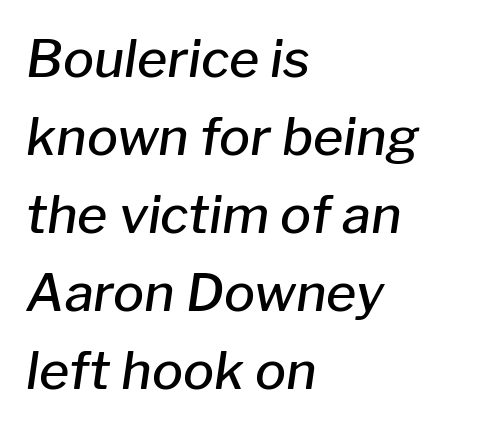
The image shows 52 px semibold type, italic (leaning right); set left-aligned, normal line spacing (1.5x), normal letter spacing, not underlined; low stroke contrast and a medium x-height.
